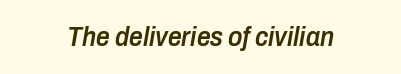
The line texture is even and compact thanks to regular tracking. Notice how the passage keeps no hard edge, just a central spine. Italic: yes, the glyphs are oblique. The strip under each line holds only bare page. Emphasis by weight is partial: semibold.
